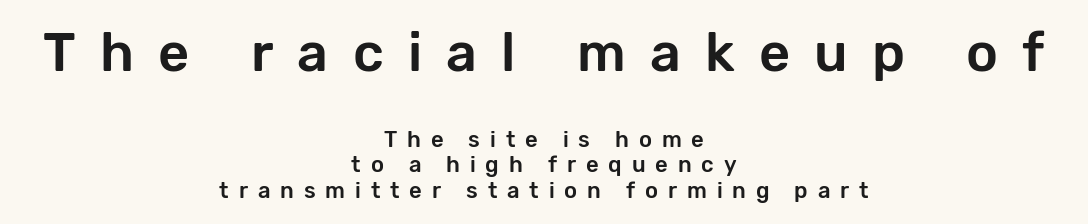
{"serif": "no", "italic": "no", "width": "normal", "stroke_contrast": "low", "x_height": "medium", "monospaced": "no", "underline": "no", "align": "center", "line_spacing_ratio": 1.16, "letter_spacing": "wide", "letter_spacing_em": 0.45, "larger_block": "first", "size_ratio": 2.45, "glyph_px": 54}
